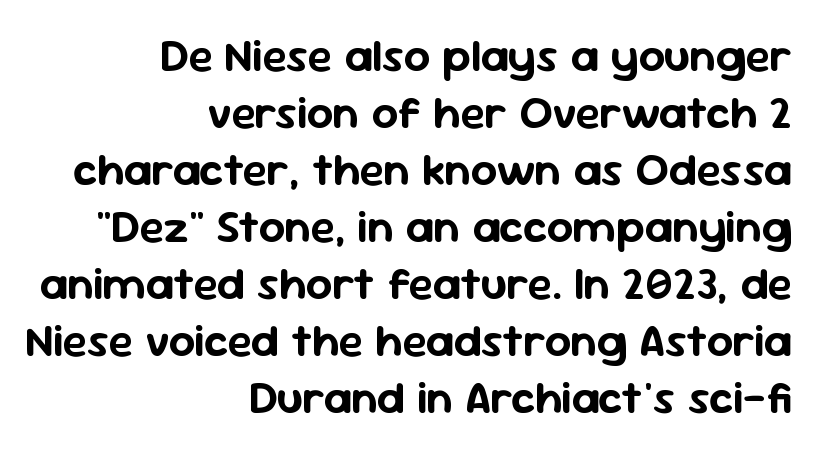
{"serif": "no", "italic": "no", "width": "normal", "stroke_contrast": "low", "x_height": "medium", "monospaced": "no", "underline": "no", "align": "right", "line_spacing_ratio": 1.24, "letter_spacing": "normal", "letter_spacing_em": 0.0, "glyph_px": 46}
